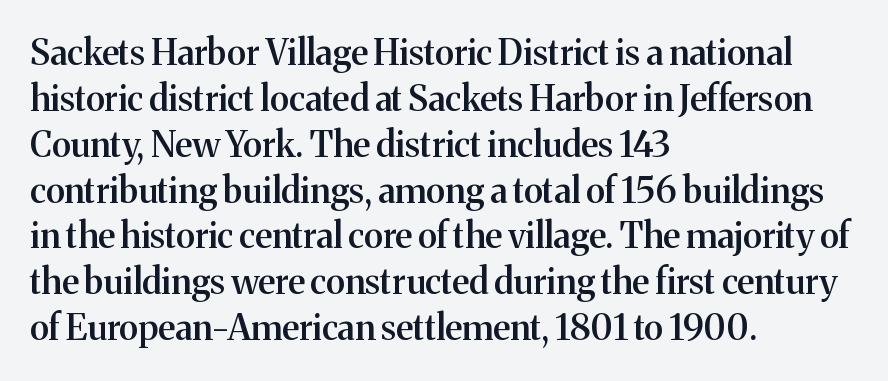
The image shows 35 px semibold serif type, upright; set left-aligned, normal line spacing (1.31x), normal letter spacing, not underlined; medium stroke contrast and a medium x-height.
